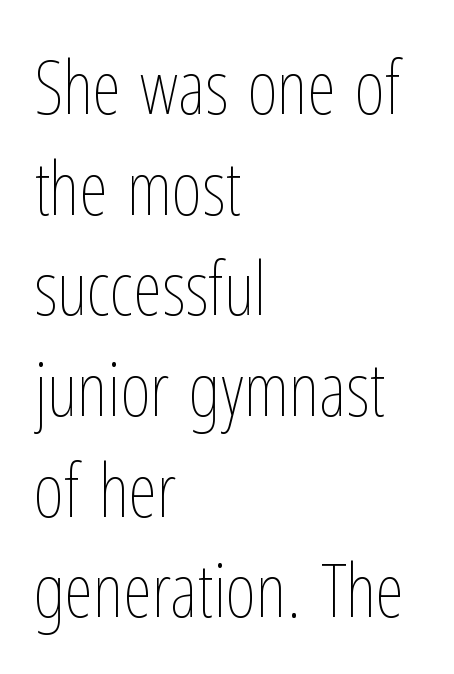
Q: Is the text bold? A: No.
Q: Is the text italic (slanted)? A: No, it is upright.
Q: Is the text underlined? A: No.
Q: How is the paragraph aligned? A: Left-aligned.
Q: Is the spacing between letters normal or unusually wide? A: Normal.
Q: Is the spacing between lines tight, normal or loose? A: Normal.
Q: Width (condensed, normal, or wide)? A: Condensed.
Q: Stroke contrast? A: Low.
Q: x-height? A: Medium.
Q: Monospaced? A: No.
